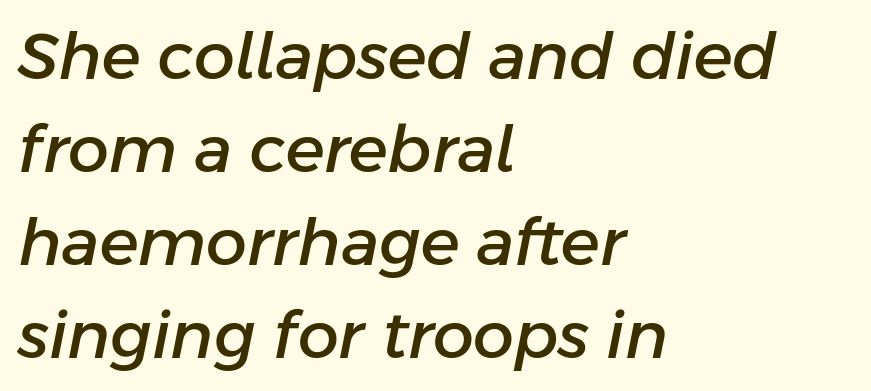
{"italic": "yes", "lean": "right", "slant_degrees": 11, "width": "normal", "stroke_contrast": "low", "x_height": "medium", "monospaced": "no", "underline": "no", "align": "left", "line_spacing": "normal", "line_spacing_ratio": 1.43, "letter_spacing": "normal", "letter_spacing_em": 0.0, "glyph_px": 65}
